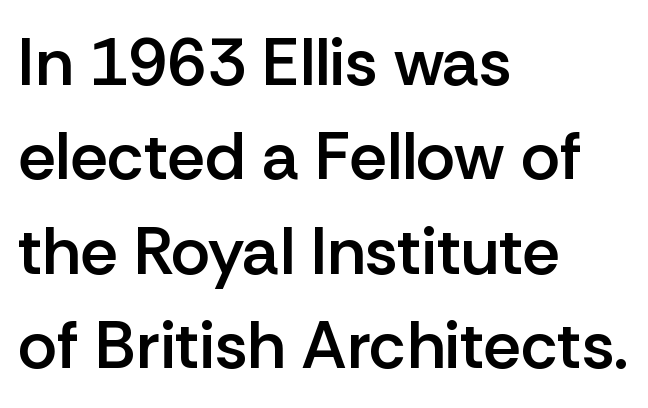
{"serif": "no", "italic": "no", "bold": "semi", "weight": "semibold", "width": "normal", "stroke_contrast": "low", "x_height": "medium", "monospaced": "no", "underline": "no", "align": "left", "line_spacing": "normal", "line_spacing_ratio": 1.41, "letter_spacing": "normal", "letter_spacing_em": 0.0, "glyph_px": 67}
